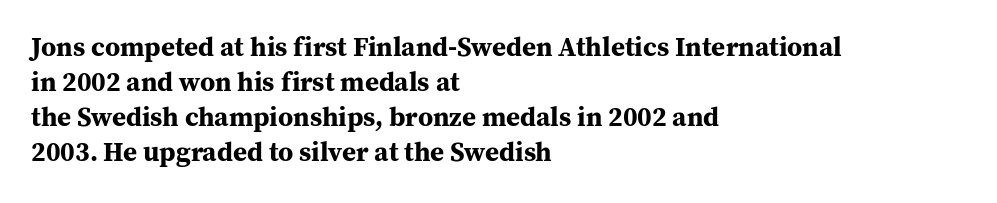
Q: Is the text bold? A: Yes.
Q: Is the text italic (slanted)? A: No, it is upright.
Q: Is the text underlined? A: No.
Q: How is the paragraph aligned? A: Left-aligned.
Q: Is the spacing between letters normal or unusually wide? A: Normal.
Q: Is the spacing between lines tight, normal or loose? A: Normal.
